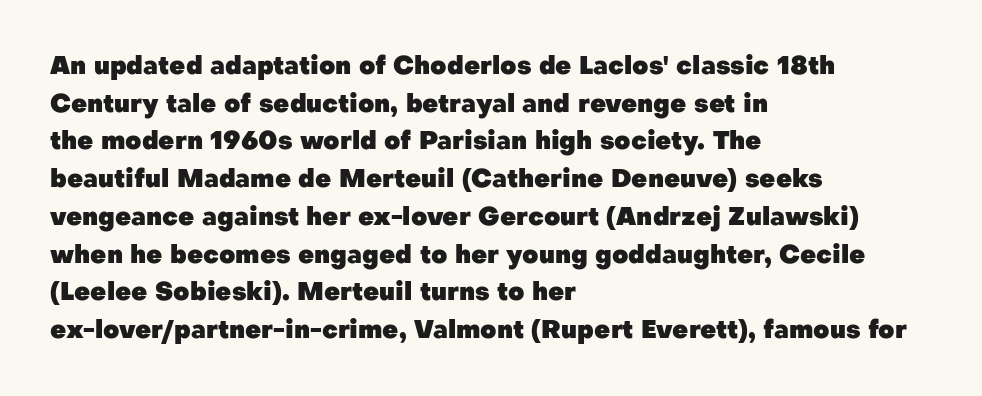
{"italic": "no", "bold": "yes", "underline": "no", "align": "left", "line_spacing": "normal", "line_spacing_ratio": 1.51, "letter_spacing": "normal", "letter_spacing_em": 0.0, "glyph_px": 25}
